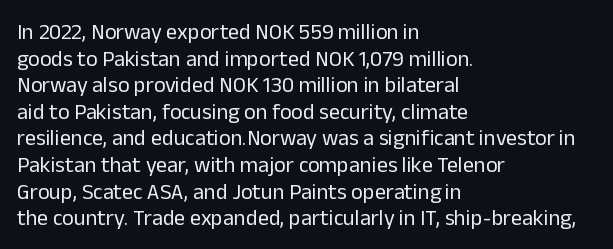
Q: Is the text bold? A: No.
Q: Is the text italic (slanted)? A: No, it is upright.
Q: Is the text underlined? A: No.
Q: How is the paragraph aligned? A: Left-aligned.
Q: Is the spacing between letters normal or unusually wide? A: Normal.
